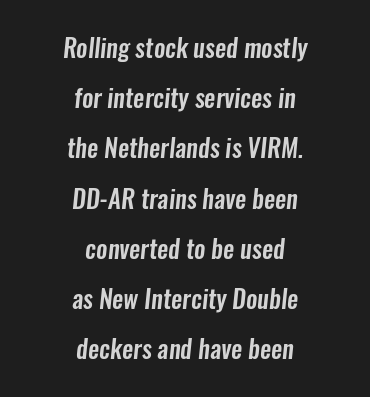
The image shows 25 px text type; set centered, loose line spacing (2.01x), normal letter spacing, not underlined.
